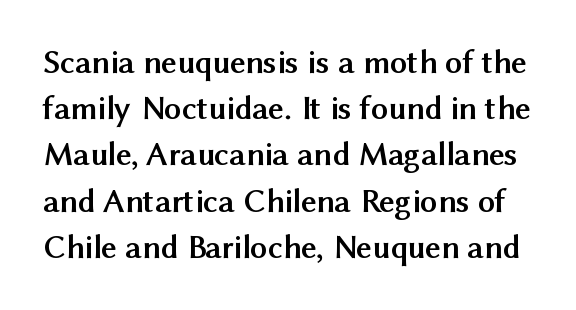
Q: Is the text bold? A: Yes.
Q: Is the text italic (slanted)? A: No, it is upright.
Q: Is the typeface a serif or a sans-serif typeface? A: Sans-serif.
Q: Is the text underlined? A: No.
Q: Is the spacing between letters normal or unusually wide? A: Normal.
Q: Is the spacing between lines tight, normal or loose? A: Normal.
Q: Width (condensed, normal, or wide)? A: Normal.
Q: Stroke contrast? A: Medium.
Q: x-height? A: Medium.
Q: Monospaced? A: No.
